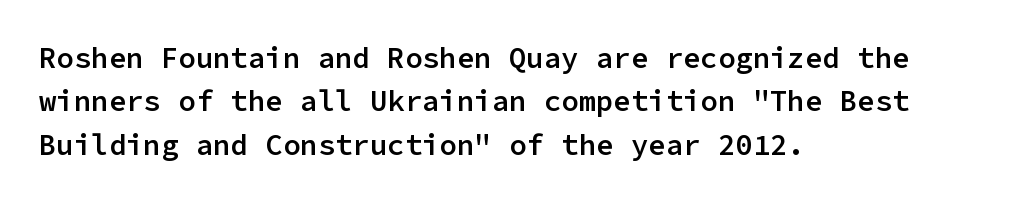
Here the designer chose a console-style face with uniform glyph widths. Does the weight exceed regular? Yes, but only to semibold. The passage shown has conventional tracking throughout. Layout note: lines flush left. Every character sits straight up, as roman type does. Observe the absence of serifs on each vertical stroke in this sample.
